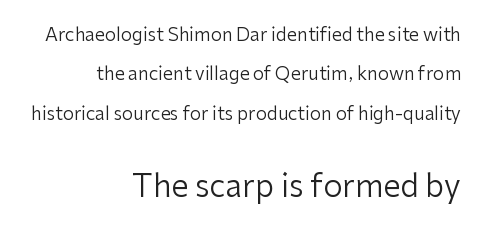
Q: Is the text bold? A: No.
Q: Is the text italic (slanted)? A: No, it is upright.
Q: Is the typeface a serif or a sans-serif typeface? A: Sans-serif.
Q: Is the text underlined? A: No.
Q: How is the paragraph aligned? A: Right-aligned.
Q: Is the spacing between letters normal or unusually wide? A: Normal.
Q: Is the spacing between lines tight, normal or loose? A: Loose.
Q: Which block of text is set in a larger size, the first (top) or the second (bottom)? A: The second (bottom) one.
Q: Width (condensed, normal, or wide)? A: Normal.
Q: Stroke contrast? A: Low.
Q: x-height? A: Medium.
Q: Monospaced? A: No.
